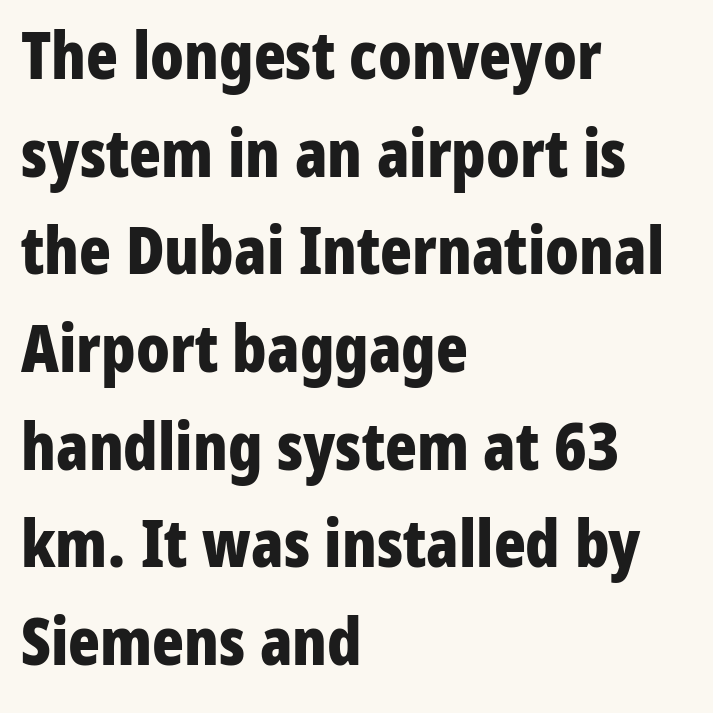
The lines in this sample share a left origin and differ only in where they stop. This is heavy type, rendered in bold. This sample uses plain, unmodified letter spacing. Varying glyph widths throughout — classic text-font behaviour. The vertical gap from one line to the next is medium. The type sits square on the baseline with zero lean.
